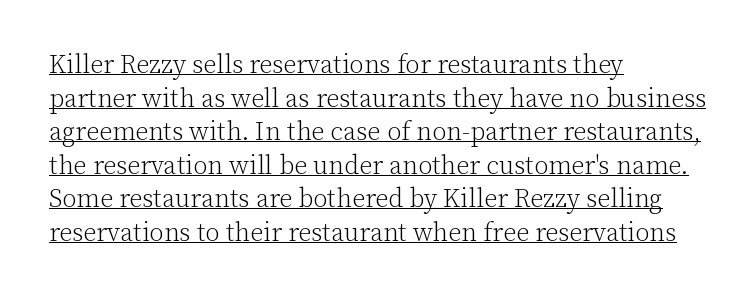
The image shows 26 px text type, upright; set left-aligned, normal line spacing (1.29x), normal letter spacing, underlined.
